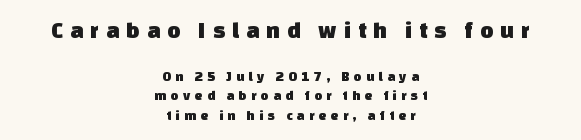
The image shows 23 px text type; set centered, normal line spacing (1.4x), unusually wide letter spacing (+0.31 em), not underlined; the first (top) block is 1.64x larger.
